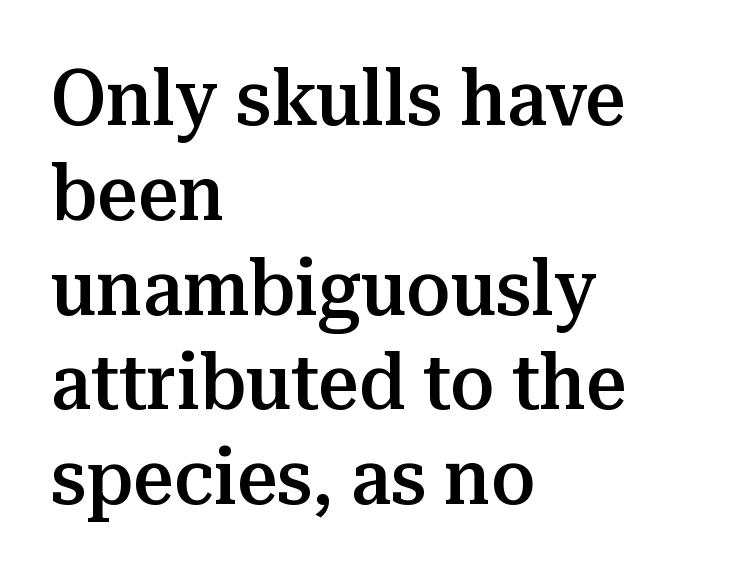
These lines are rendered in a variable-pitch font. If you drew a ruler down the left edge, every line would touch it. This sample uses plain, unmodified letter spacing. Font category for this specimen: serif. Caption: semibold face, moderately heavy strokes.
